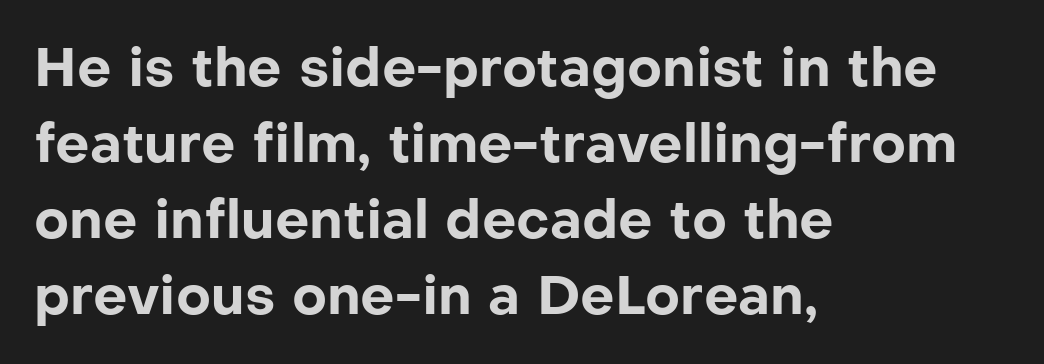
The image shows 54 px bold sans-serif type, upright; set left-aligned, normal line spacing (1.41x), normal letter spacing, not underlined; low stroke contrast and a medium x-height.
